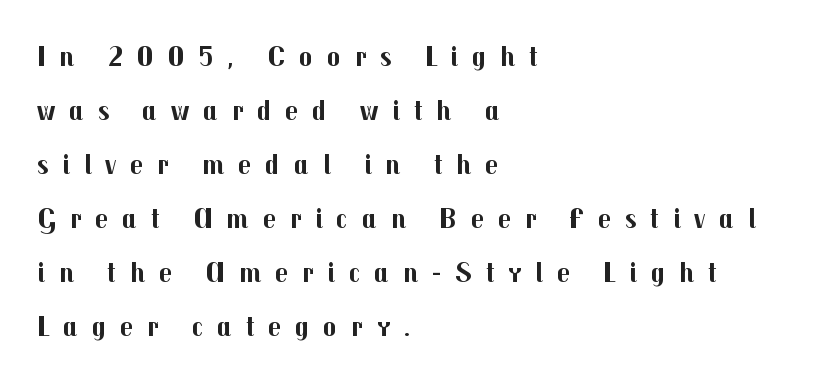
{"serif": "no", "italic": "no", "bold": "yes", "weight": "bold", "width": "normal", "stroke_contrast": "medium", "x_height": "medium", "monospaced": "no", "underline": "no", "align": "left", "line_spacing_ratio": 1.86, "letter_spacing": "wide", "letter_spacing_em": 0.47, "glyph_px": 29}
